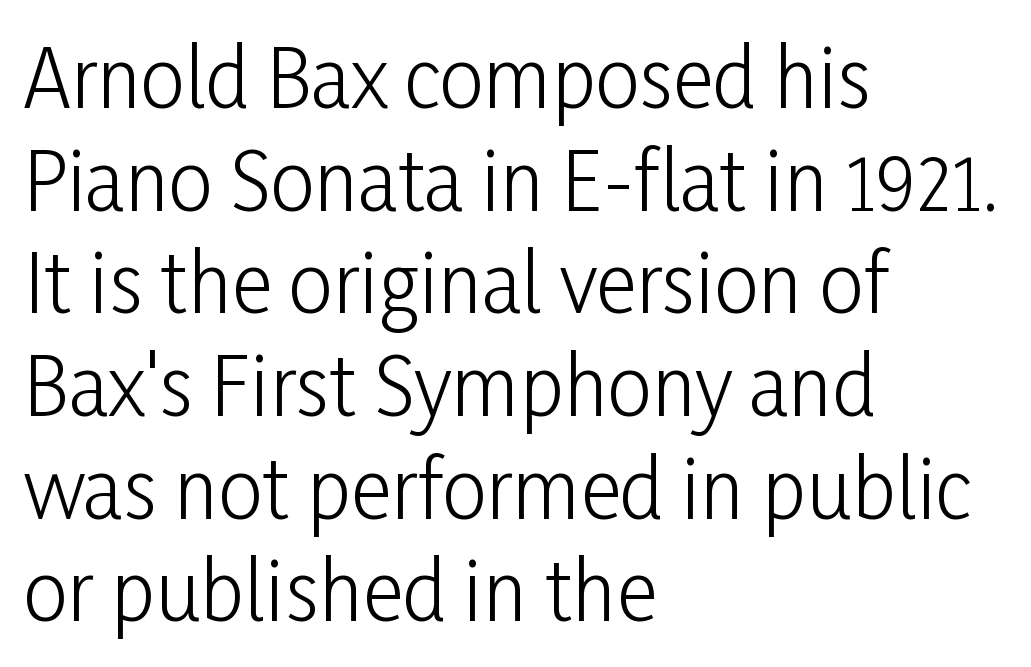
The image shows 79 px light, condensed sans-serif type, upright; set left-aligned, normal line spacing (1.3x), normal letter spacing, not underlined; low stroke contrast and a medium x-height.
